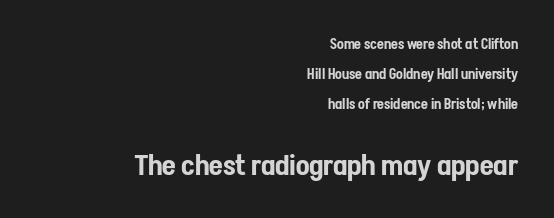
Designer's note — italics off, roman on. This layout puts the modest block above and the oversized block below. Leftover space on each line is placed entirely before the opening word. This rendering leaves character spacing at its baseline value.
